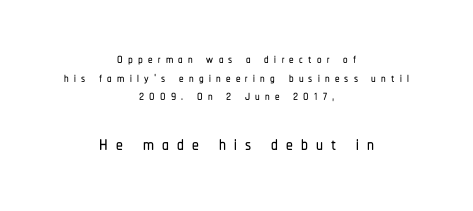
{"italic": "no", "underline": "no", "align": "center", "line_spacing": "tight", "line_spacing_ratio": 1.04, "letter_spacing": "wide", "letter_spacing_em": 0.29, "larger_block": "second", "size_ratio": 1.5, "glyph_px": 27}
